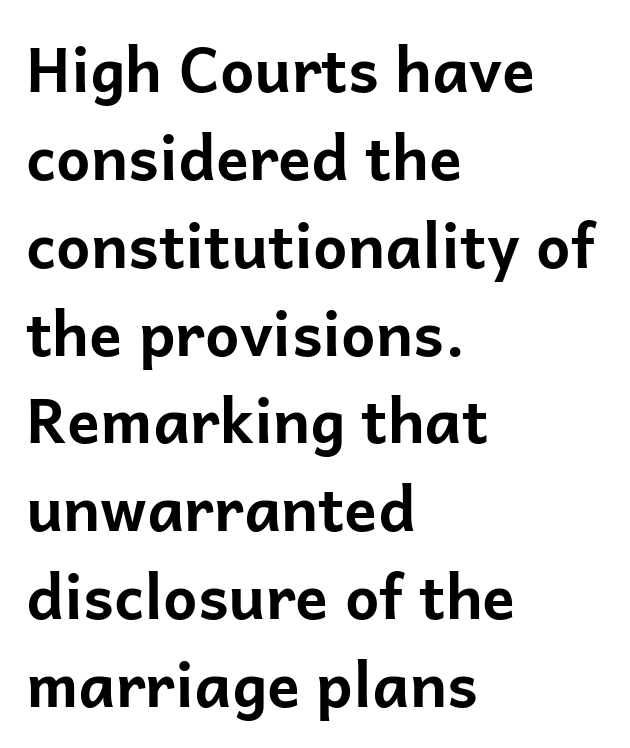
This sample uses a sans-serif face. There is no visible air inserted between adjacent glyphs. Is the block centered? No — it sits flush against the left margin. Set as a true bold cut, around the 700 mark. These lines are rendered in a variable-pitch font. The strip under each line holds only bare page.
